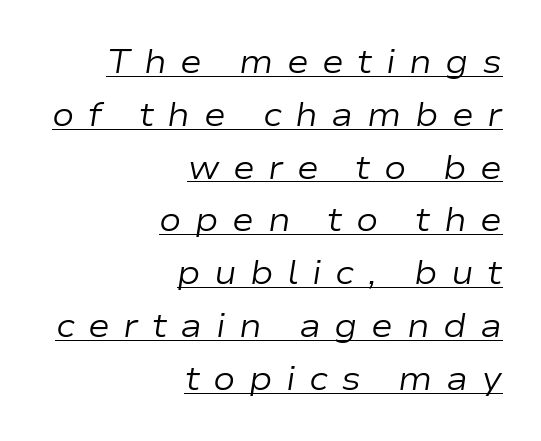
The image shows 33 px regular-weight, wide type, italic (leaning right); set right-aligned, normal line spacing (1.6x), unusually wide letter spacing (+0.41 em), underlined; low stroke contrast and a medium x-height.
